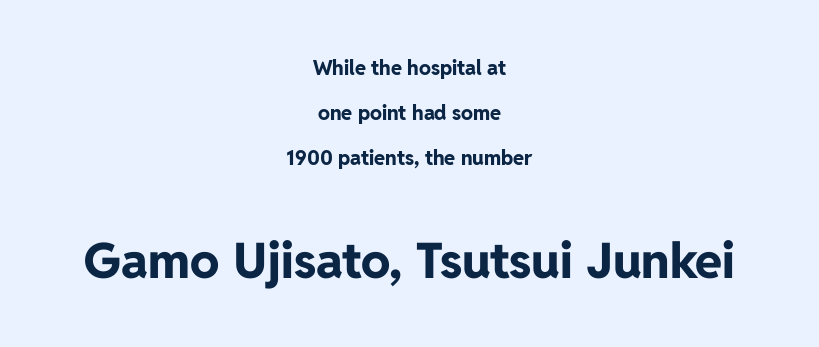
Q: Is the text bold? A: Yes.
Q: Is the text italic (slanted)? A: No, it is upright.
Q: Is the typeface a serif or a sans-serif typeface? A: Sans-serif.
Q: Is the text underlined? A: No.
Q: How is the paragraph aligned? A: Centered.
Q: Is the spacing between letters normal or unusually wide? A: Normal.
Q: Is the spacing between lines tight, normal or loose? A: Loose.
Q: Which block of text is set in a larger size, the first (top) or the second (bottom)? A: The second (bottom) one.
Q: Width (condensed, normal, or wide)? A: Normal.
Q: Stroke contrast? A: Low.
Q: x-height? A: Medium.
Q: Monospaced? A: No.
